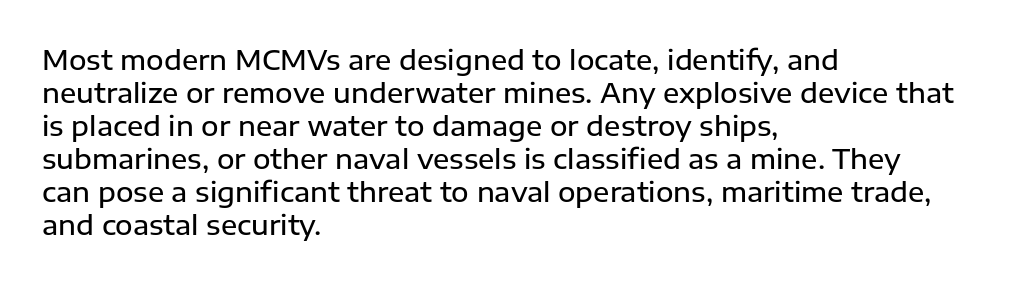
The image shows 27 px text type, upright; set left-aligned, line spacing 1.22x, normal letter spacing, not underlined.
